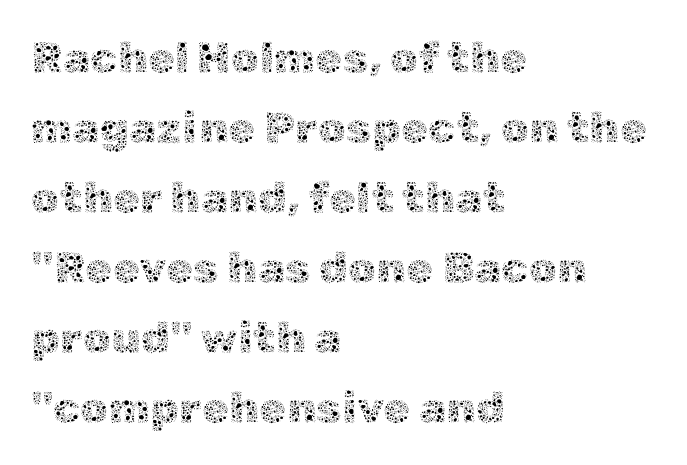
Q: Is the text bold? A: No.
Q: Is the text italic (slanted)? A: No, it is upright.
Q: Is the text underlined? A: No.
Q: How is the paragraph aligned? A: Left-aligned.
Q: Is the spacing between letters normal or unusually wide? A: Normal.
Q: Is the spacing between lines tight, normal or loose? A: Normal.
Q: Width (condensed, normal, or wide)? A: Normal.
Q: x-height? A: Medium.
Q: Monospaced? A: No.
